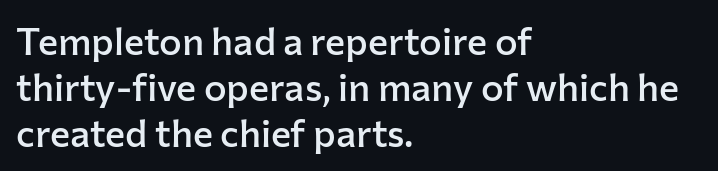
Q: Is the text bold? A: Semi-bold.
Q: Is the text italic (slanted)? A: No, it is upright.
Q: Is the typeface a serif or a sans-serif typeface? A: Sans-serif.
Q: Is the text underlined? A: No.
Q: How is the paragraph aligned? A: Left-aligned.
Q: Is the spacing between letters normal or unusually wide? A: Normal.
Q: Width (condensed, normal, or wide)? A: Normal.
Q: Stroke contrast? A: Low.
Q: x-height? A: Medium.
Q: Monospaced? A: No.
